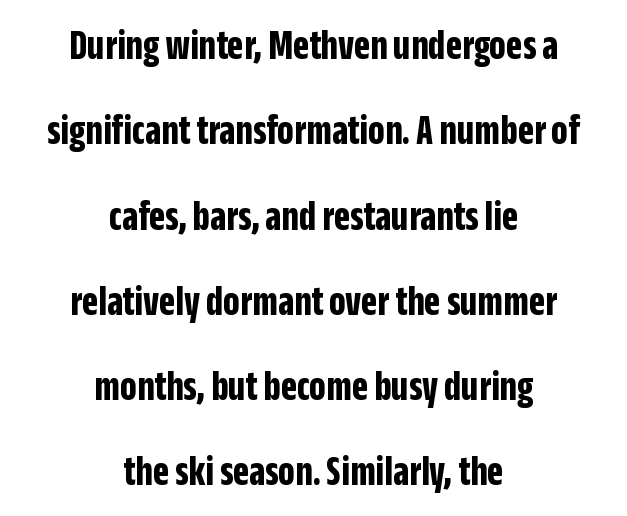
A sans-serif font was chosen for this passage. Heavy-handed strokes throughout: this text is bold. Tall strokes in this sample are plumb rather than angled. You could not count columns in this text — the font is proportionally spaced.
